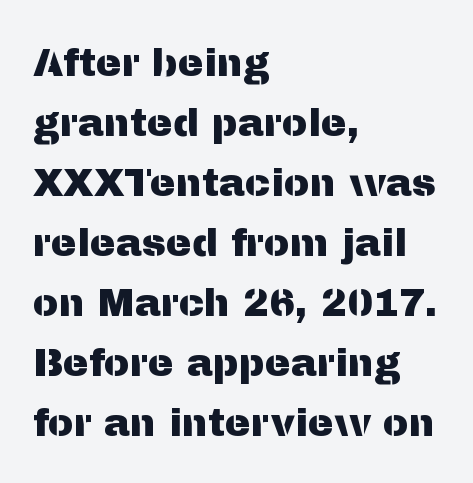
Q: Is the text italic (slanted)? A: No, it is upright.
Q: Is the typeface a serif or a sans-serif typeface? A: Sans-serif.
Q: Is the text underlined? A: No.
Q: How is the paragraph aligned? A: Left-aligned.
Q: Is the spacing between letters normal or unusually wide? A: Normal.
Q: Is the spacing between lines tight, normal or loose? A: Normal.
Q: Width (condensed, normal, or wide)? A: Normal.
Q: Stroke contrast? A: Medium.
Q: x-height? A: Medium.
Q: Monospaced? A: No.
